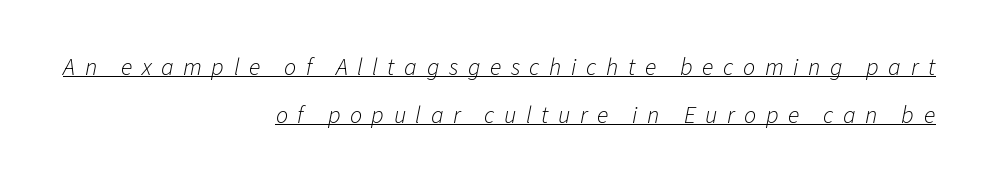
Q: Is the text bold? A: No.
Q: Is the text italic (slanted)? A: Yes, it leans right by about 11 degrees.
Q: Is the text underlined? A: Yes.
Q: How is the paragraph aligned? A: Right-aligned.
Q: Is the spacing between letters normal or unusually wide? A: Unusually wide.
Q: Is the spacing between lines tight, normal or loose? A: Loose.
